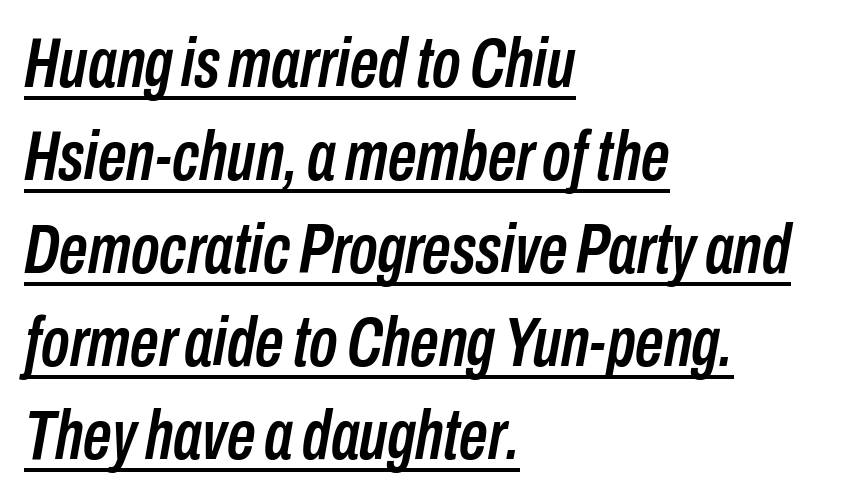
Successive baselines arrive at the customary interval. Has an underline been added? It has. Note the varied advance widths — an 'i' is clearly narrower than an 'm'. Short note: letters normally spaced.
